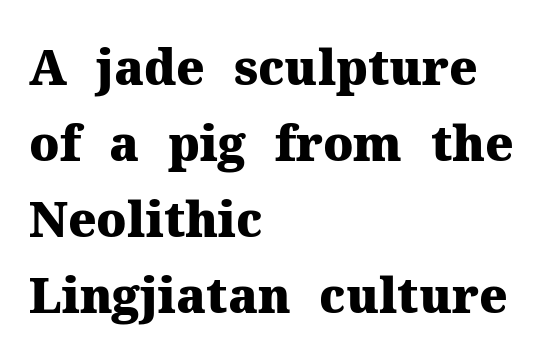
{"serif": "yes", "italic": "no", "bold": "yes", "weight": "heavy", "width": "normal", "stroke_contrast": "medium", "x_height": "medium", "monospaced": "no", "underline": "no", "align": "left", "line_spacing": "normal", "line_spacing_ratio": 1.58, "letter_spacing": "normal", "letter_spacing_em": 0.0, "glyph_px": 48}
